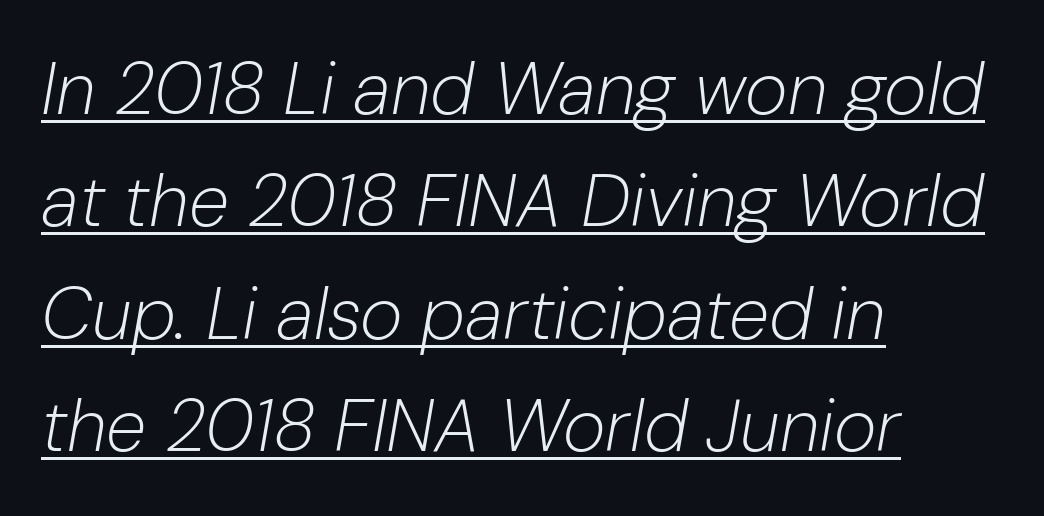
The image shows 73 px light type, italic (leaning right); set left-aligned, normal line spacing (1.54x), normal letter spacing, underlined; low stroke contrast and a medium x-height.
